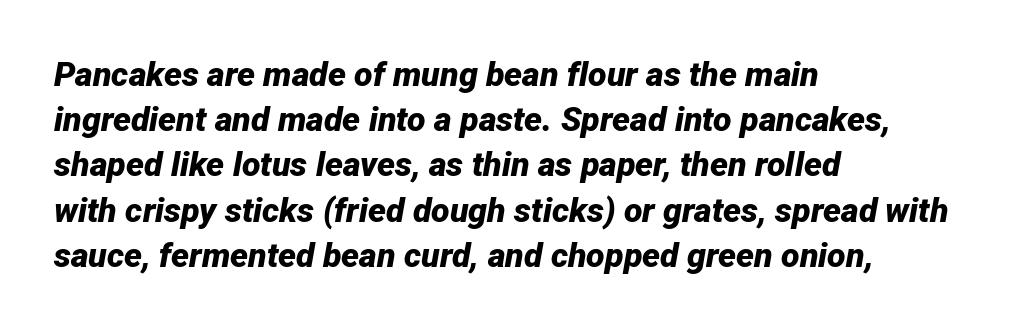
Think of a printed novel: that variable character pitch is what you see here. Decoration check: the copy has no underline. This is oblique type, the kind used for emphasis or titles. Weight check: bold — yes, fully.
